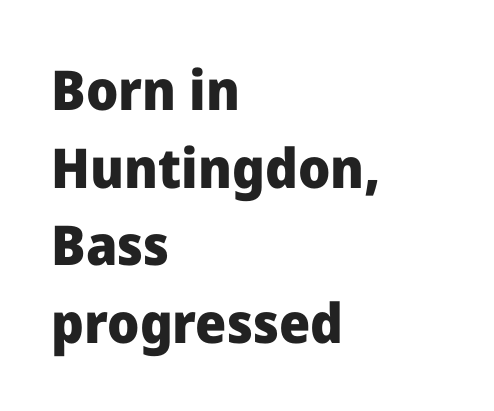
Q: Is the text bold? A: Yes.
Q: Is the text italic (slanted)? A: No, it is upright.
Q: Is the typeface a serif or a sans-serif typeface? A: Sans-serif.
Q: Is the text underlined? A: No.
Q: How is the paragraph aligned? A: Left-aligned.
Q: Is the spacing between letters normal or unusually wide? A: Normal.
Q: Is the spacing between lines tight, normal or loose? A: Normal.
Q: Width (condensed, normal, or wide)? A: Normal.
Q: Stroke contrast? A: Low.
Q: x-height? A: Medium.
Q: Monospaced? A: No.
